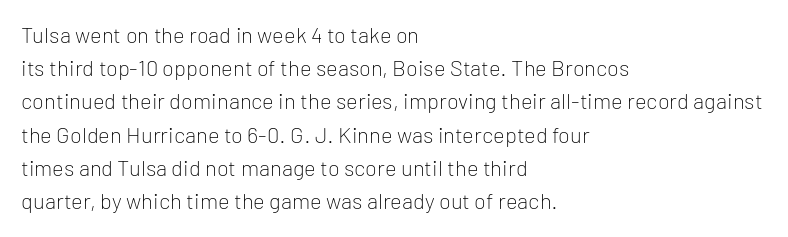
Tall strokes in this sample are plumb rather than angled. Weight: regular or lighter. Tracking value appears to be zero — textbook default spacing. The passage shown stacks its lines at a standard gap. The lines in this sample share a left origin and differ only in where they stop. Anything drawn beneath the words? Only blank space.
